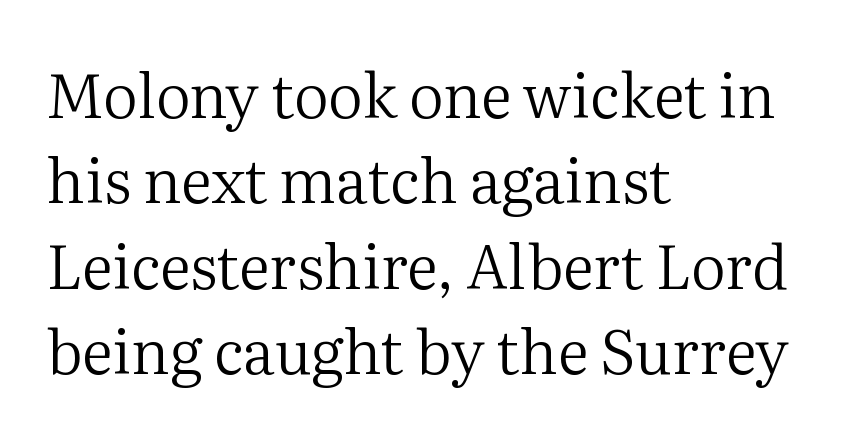
{"serif": "yes", "italic": "no", "bold": "no", "weight": "regular", "width": "normal", "stroke_contrast": "medium", "x_height": "medium", "monospaced": "no", "underline": "no", "align": "left", "line_spacing": "normal", "line_spacing_ratio": 1.4, "letter_spacing": "normal", "letter_spacing_em": 0.0, "glyph_px": 61}
